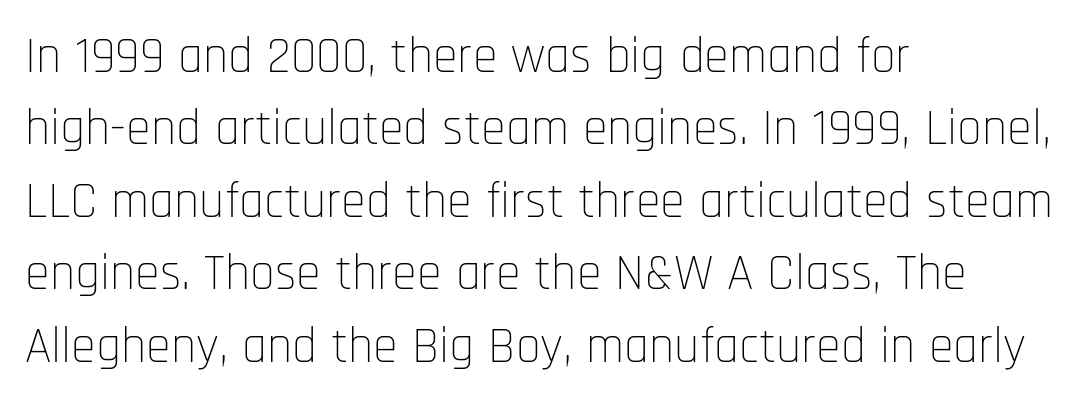
Q: Is the text bold? A: No.
Q: Is the text italic (slanted)? A: No, it is upright.
Q: Is the typeface a serif or a sans-serif typeface? A: Sans-serif.
Q: Is the text underlined? A: No.
Q: How is the paragraph aligned? A: Left-aligned.
Q: Is the spacing between letters normal or unusually wide? A: Normal.
Q: Is the spacing between lines tight, normal or loose? A: Normal.
Q: Width (condensed, normal, or wide)? A: Condensed.
Q: Stroke contrast? A: Low.
Q: x-height? A: Large.
Q: Monospaced? A: No.
